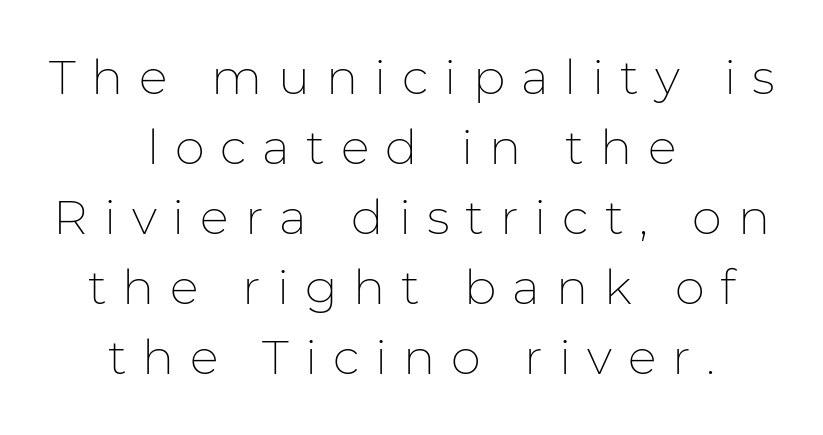
The image shows 48 px thin sans-serif type, upright; set centered, normal line spacing (1.46x), unusually wide letter spacing (+0.33 em), not underlined; low stroke contrast and a medium x-height.
